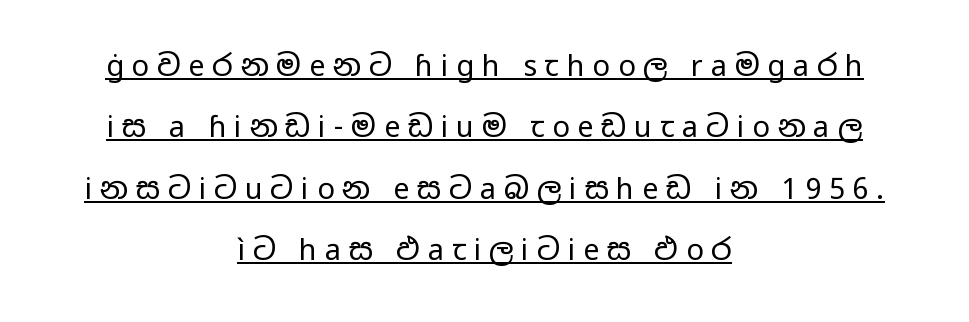
Every character sits straight up, as roman type does. Alignment: centered. The letterforms stand isolated, each surrounded by extra space. A typesetter would call this proportional, since set widths differ per character.
